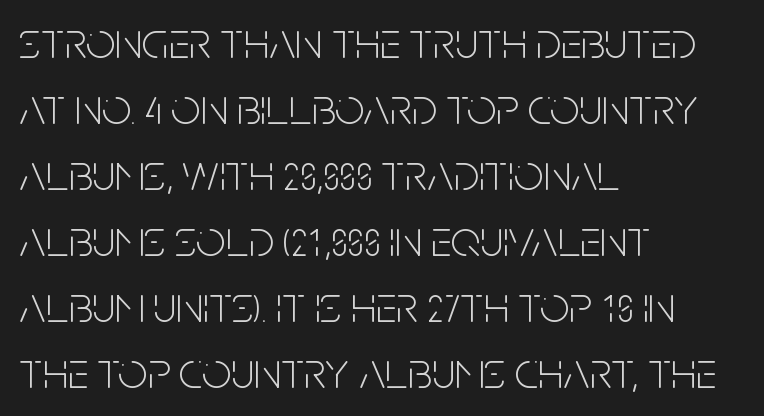
{"serif": "no", "italic": "no", "bold": "no", "weight": "light", "width": "condensed", "stroke_contrast": "low", "x_height": "large", "monospaced": "no", "underline": "no", "align": "left", "line_spacing": "normal", "line_spacing_ratio": 1.27, "letter_spacing": "normal", "letter_spacing_em": 0.0, "glyph_px": 52}
